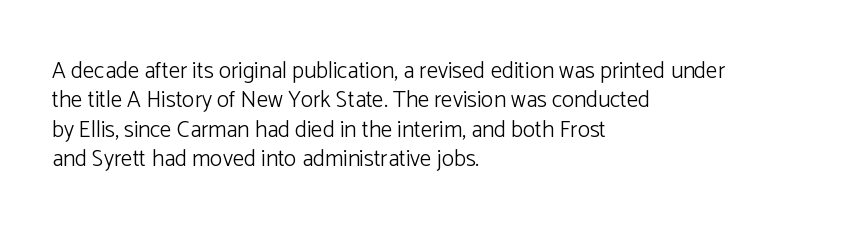
It's the straight-up-and-down kind of type. The face used here is rendered with its standard letterfit. The setting favours the left margin, as ordinary paragraphs usually do. This is not heavy type; no bold has been used. Interline gaps are of average width in this sample.
